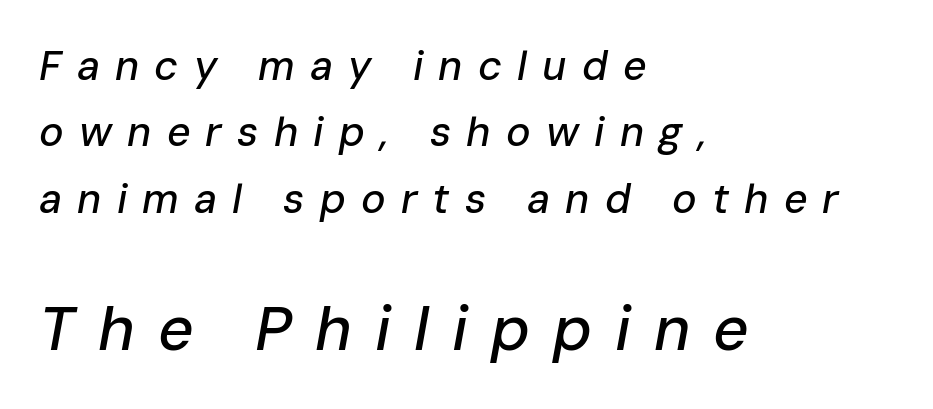
The foot of each line stays bare and open. Notice how the passage keeps a crisp vertical edge on the left only. This sample has the flowing, uneven cadence of proportional lettering. Glyph-to-glyph distance is far greater than everyday printed text.
